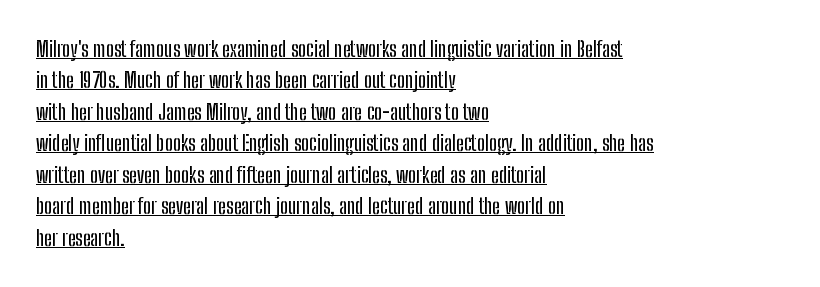
Q: Is the text italic (slanted)? A: No, it is upright.
Q: Is the text underlined? A: Yes.
Q: How is the paragraph aligned? A: Left-aligned.
Q: Is the spacing between letters normal or unusually wide? A: Normal.
Q: Is the spacing between lines tight, normal or loose? A: Normal.
